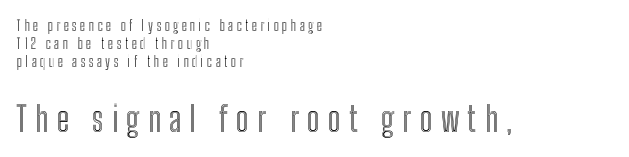
The area under the type is left untouched. These lines were composed using upright roman letters. The letterforms stand isolated, each surrounded by extra space. A normal amount of white space separates one row of letters from the next. Looks like regular typesetting: each glyph gets only the width it needs. Character size in the trailing block exceeds that of the leading block.
